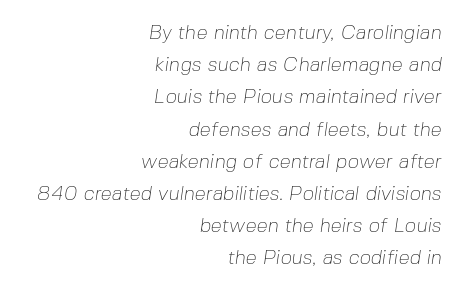
The image shows 20 px text type; set right-aligned, normal line spacing (1.61x), normal letter spacing, not underlined.
